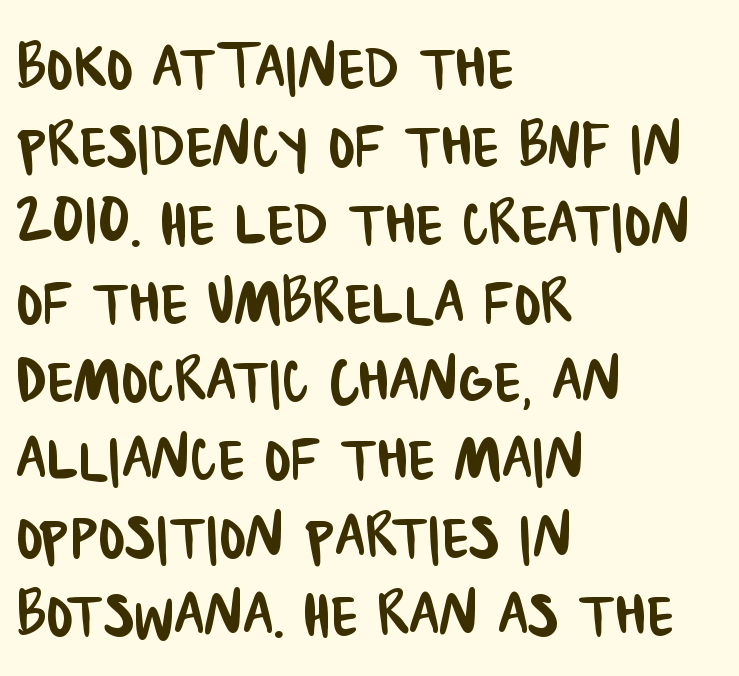
{"serif": "no", "width": "condensed", "stroke_contrast": "low", "x_height": "large", "monospaced": "no", "underline": "no", "align": "left", "line_spacing": "tight", "line_spacing_ratio": 0.99, "letter_spacing": "normal", "letter_spacing_em": 0.0, "glyph_px": 79}
